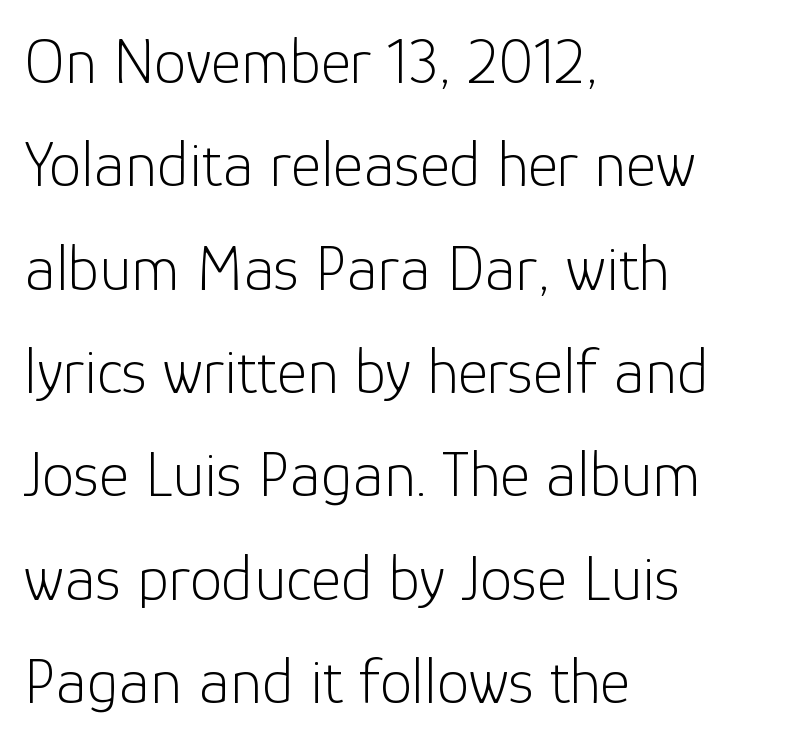
Q: Is the text bold? A: No.
Q: Is the text italic (slanted)? A: No, it is upright.
Q: Is the typeface a serif or a sans-serif typeface? A: Sans-serif.
Q: Is the text underlined? A: No.
Q: How is the paragraph aligned? A: Left-aligned.
Q: Is the spacing between letters normal or unusually wide? A: Normal.
Q: Is the spacing between lines tight, normal or loose? A: Normal.
Q: Width (condensed, normal, or wide)? A: Normal.
Q: Stroke contrast? A: Low.
Q: x-height? A: Medium.
Q: Monospaced? A: No.
